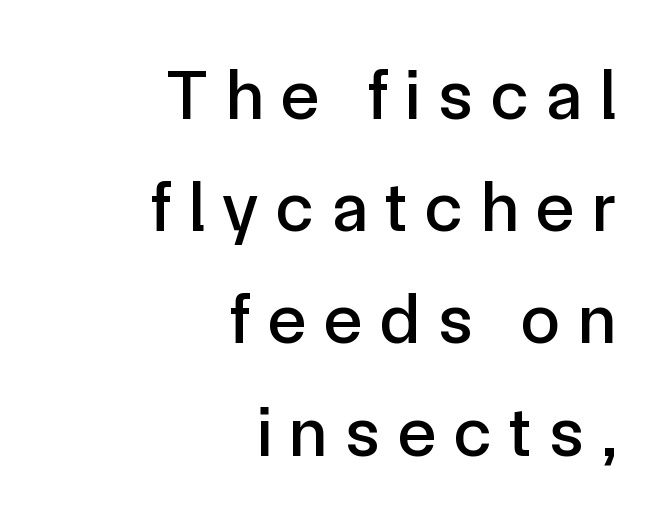
{"serif": "no", "italic": "no", "width": "normal", "x_height": "medium", "monospaced": "no", "underline": "no", "align": "right", "line_spacing": "normal", "line_spacing_ratio": 1.58, "letter_spacing": "wide", "letter_spacing_em": 0.25, "glyph_px": 71}
